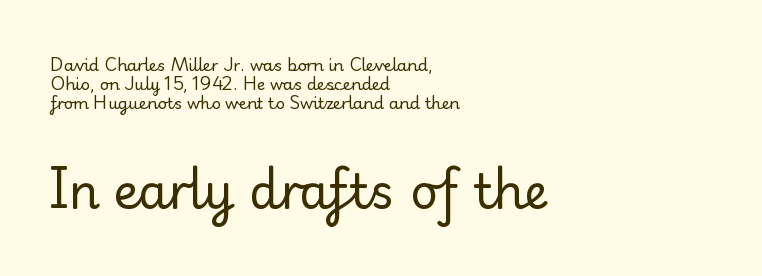
{"serif": "yes", "italic": "no", "bold": "no", "weight": "regular", "width": "normal", "stroke_contrast": "low", "x_height": "small", "monospaced": "no", "underline": "no", "align": "left", "line_spacing_ratio": 1.19, "letter_spacing": "normal", "letter_spacing_em": 0.0, "larger_block": "second", "size_ratio": 3.0, "glyph_px": 48}
